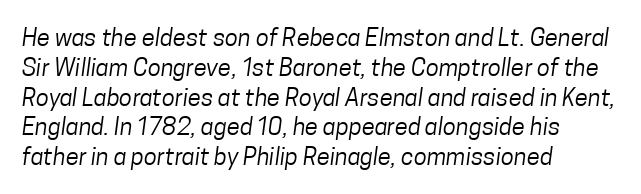
Just letters on the line, the space beneath them empty. Nothing heavy about these letters — not bold at all. There is no visible air inserted between adjacent glyphs. The text block is weighted toward the left margin, trailing off unevenly rightward.
